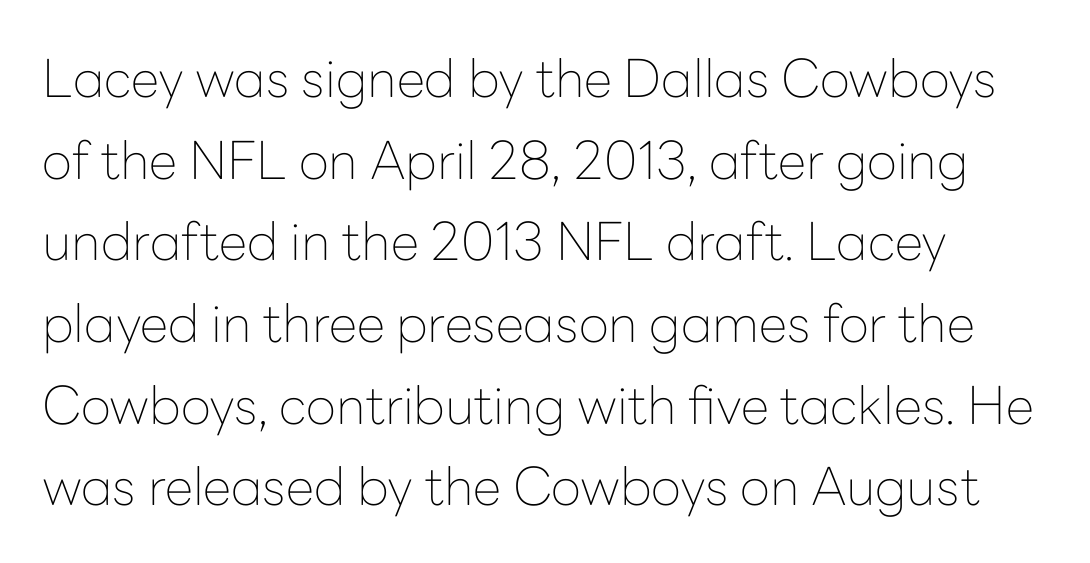
The image shows 52 px thin sans-serif type, upright; set left-aligned, normal line spacing (1.57x), normal letter spacing, not underlined; low stroke contrast and a medium x-height.
